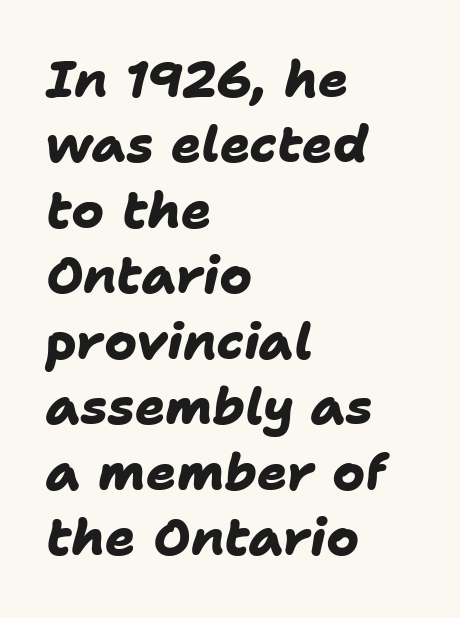
The image shows 50 px heavy sans-serif type; set left-aligned, normal line spacing (1.31x), normal letter spacing, not underlined; low stroke contrast and a medium x-height.
